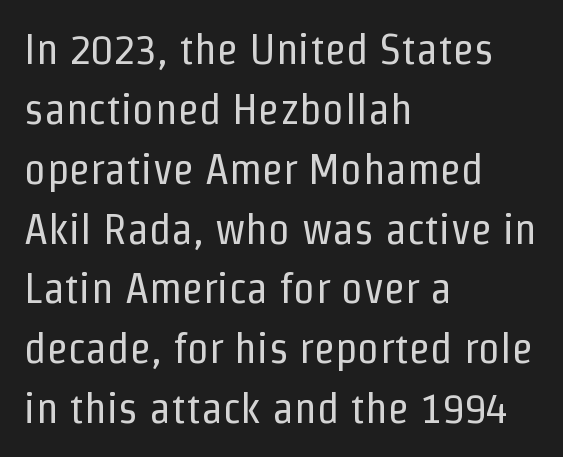
{"serif": "no", "italic": "no", "bold": "no", "weight": "regular", "width": "condensed", "stroke_contrast": "low", "x_height": "medium", "monospaced": "no", "underline": "no", "align": "left", "line_spacing": "normal", "line_spacing_ratio": 1.36, "letter_spacing": "normal", "letter_spacing_em": 0.0, "glyph_px": 44}
